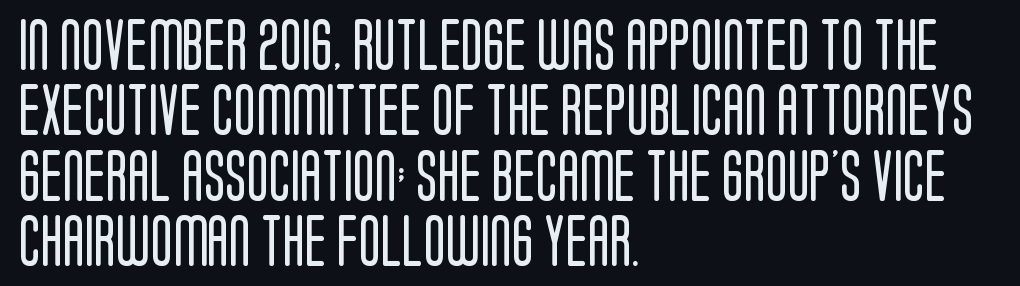
{"serif": "no", "italic": "no", "bold": "no", "weight": "regular", "width": "condensed", "stroke_contrast": "low", "x_height": "large", "monospaced": "no", "underline": "no", "align": "left", "line_spacing": "normal", "line_spacing_ratio": 1.28, "letter_spacing": "normal", "letter_spacing_em": 0.0, "glyph_px": 51}
